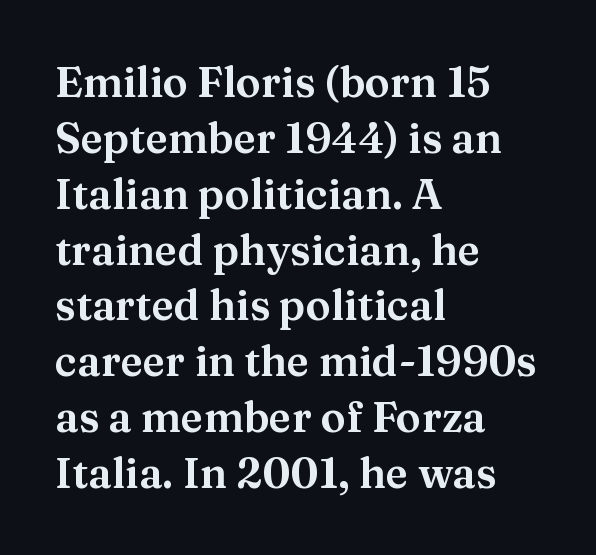
The image shows 42 px serif type, upright; set left-aligned, normal line spacing (1.33x), normal letter spacing, not underlined; medium stroke contrast and a medium x-height.
